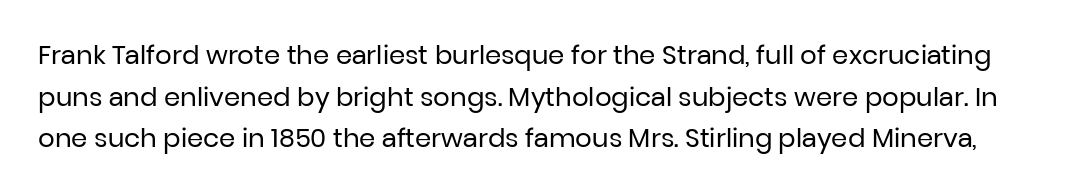
{"italic": "no", "bold": "no", "underline": "no", "line_spacing": "normal", "line_spacing_ratio": 1.6, "letter_spacing": "normal", "letter_spacing_em": 0.0, "glyph_px": 26}
